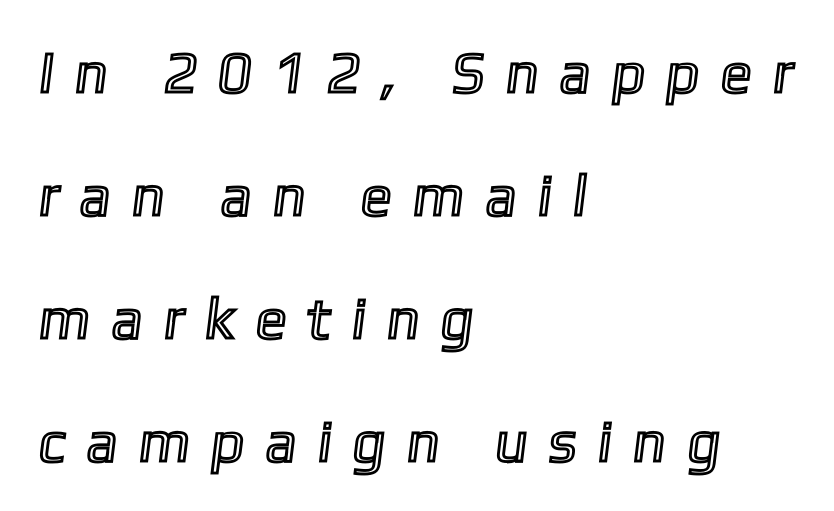
{"width": "normal", "x_height": "medium", "monospaced": "no", "underline": "no", "align": "left", "line_spacing": "loose", "line_spacing_ratio": 2.12, "letter_spacing": "wide", "letter_spacing_em": 0.36, "glyph_px": 58}
